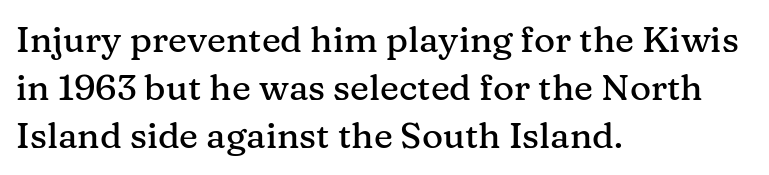
The image shows 36 px serif type, upright; set left-aligned, normal line spacing (1.34x), normal letter spacing, not underlined; medium stroke contrast and a medium x-height.
